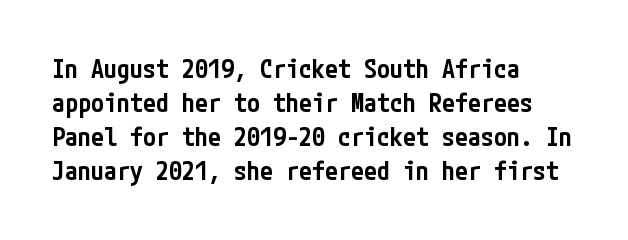
{"italic": "no", "bold": "semi", "underline": "no", "align": "left", "line_spacing": "normal", "line_spacing_ratio": 1.31, "letter_spacing": "normal", "letter_spacing_em": 0.0, "glyph_px": 26}
